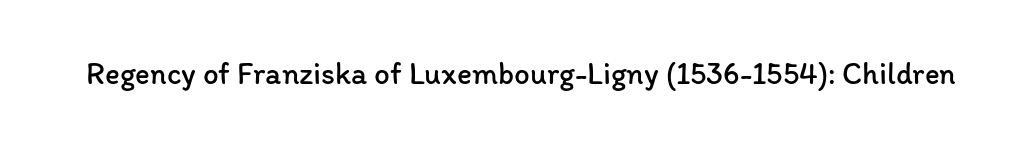
This rendering leaves character spacing at its baseline value. You could not count columns in this text — the font is proportionally spaced. The strip under each line holds only bare page. This is not heavy type; no bold has been used. This is the regular roman posture of the typeface.
